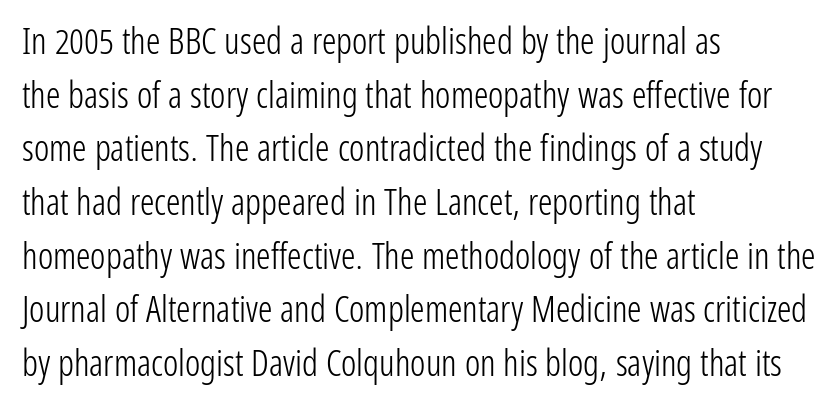
{"serif": "no", "italic": "no", "bold": "no", "weight": "light", "width": "condensed", "stroke_contrast": "low", "x_height": "medium", "monospaced": "no", "underline": "no", "align": "left", "line_spacing": "normal", "line_spacing_ratio": 1.49, "letter_spacing": "normal", "letter_spacing_em": 0.0, "glyph_px": 36}
